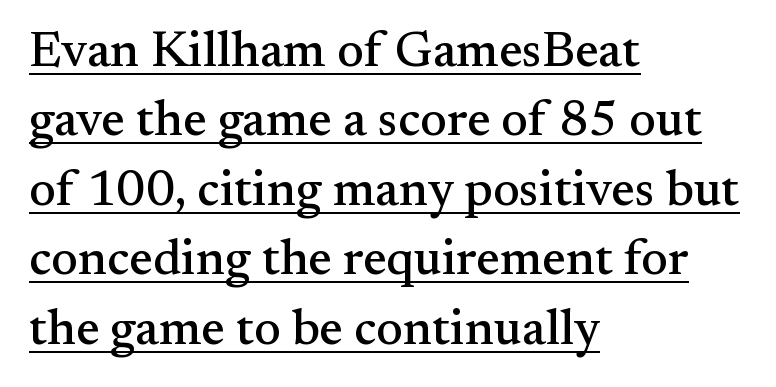
{"serif": "yes", "italic": "no", "width": "normal", "stroke_contrast": "medium", "x_height": "small", "monospaced": "no", "underline": "yes", "align": "left", "line_spacing": "normal", "line_spacing_ratio": 1.39, "letter_spacing": "normal", "letter_spacing_em": 0.0, "glyph_px": 50}
